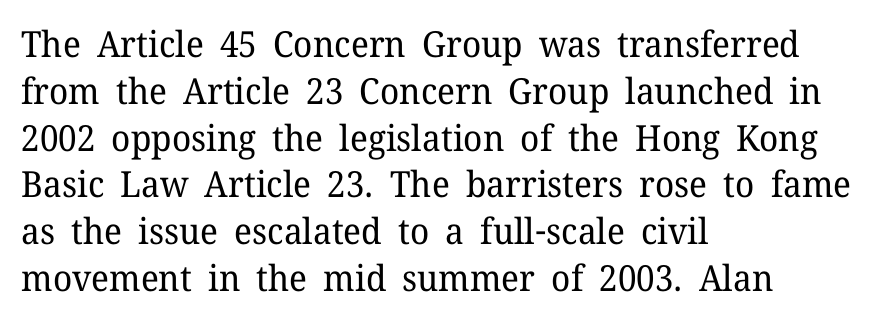
The image shows 36 px regular-weight serif type, upright; set left-aligned, normal line spacing (1.3x), normal letter spacing, not underlined; low stroke contrast and a medium x-height.
